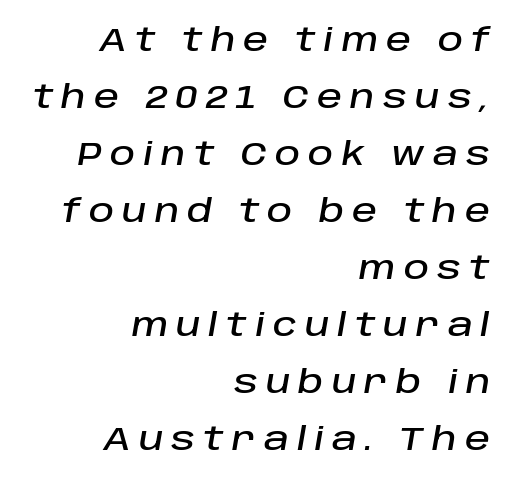
The image shows 31 px text type, italic (leaning right); set right-aligned, line spacing 1.84x, unusually wide letter spacing (+0.26 em), not underlined; low stroke contrast and a large x-height.
